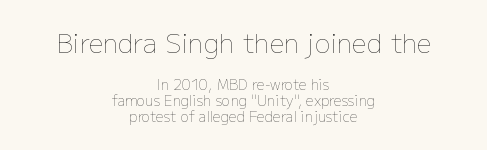
A student would call this center alignment; a typographer would say set centered. The typography opts for an upright posture over an oblique one. Beneath every word, the page is bare. The passage shown has conventional tracking throughout. These glyphs show unthickened strokes, regular width or finer. Two sizes are in play, and the larger belongs to the first block.
